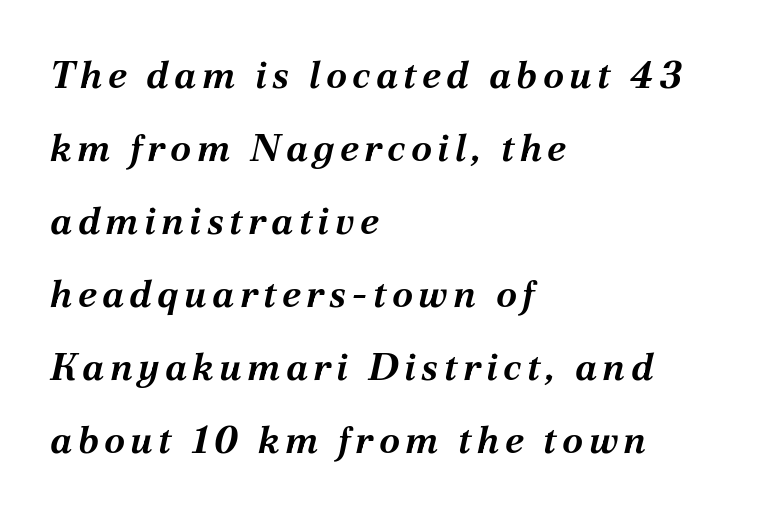
The image shows 38 px bold type, italic (leaning right); set left-aligned, loose line spacing (1.92x), not underlined; medium stroke contrast and a medium x-height.
